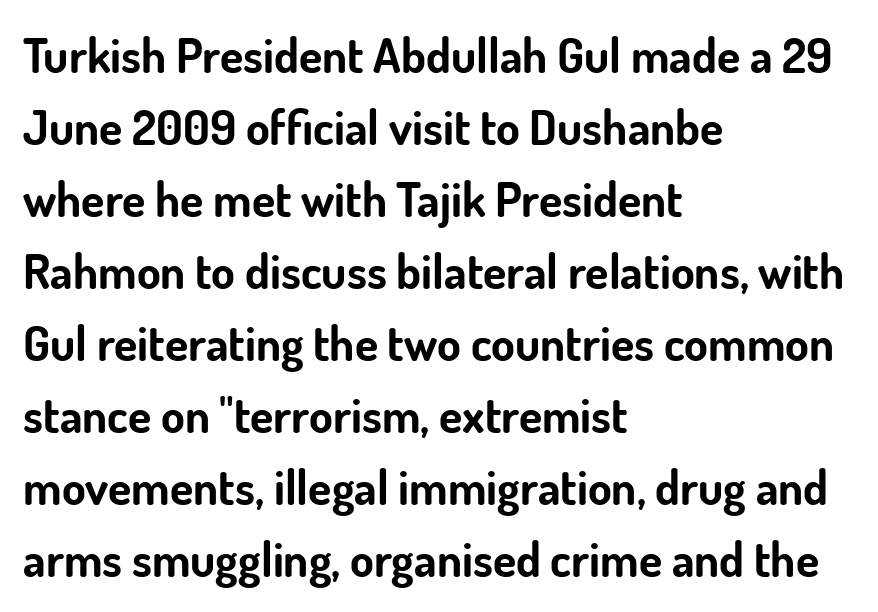
A typesetter would label this face a sans. Look at the stroke-to-counter ratio: heavy, a bold. Nothing unusual about the tracking: characters are spaced as the font intends. The designer left line spacing at the default. The rendering uses natural spacing where letterforms have individual widths. The paragraph has a hard left edge and a soft right edge.
